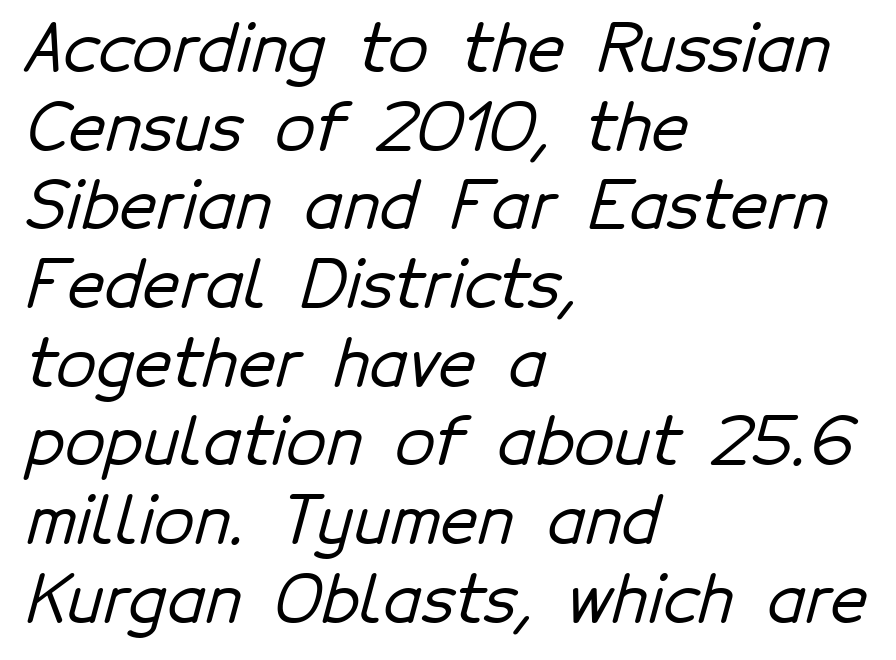
{"serif": "no", "width": "normal", "stroke_contrast": "low", "x_height": "medium", "monospaced": "no", "underline": "no", "align": "left", "line_spacing_ratio": 1.21, "letter_spacing": "normal", "letter_spacing_em": 0.0, "glyph_px": 65}
